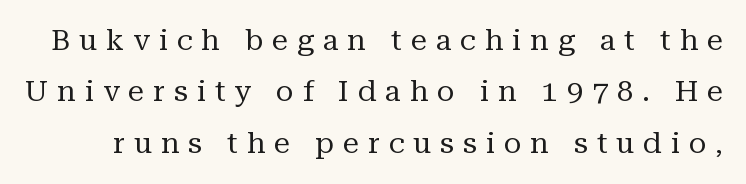
The image shows 29 px regular-weight serif type, upright; set line spacing 1.77x, unusually wide letter spacing (+0.31 em), not underlined; medium stroke contrast and a medium x-height.
